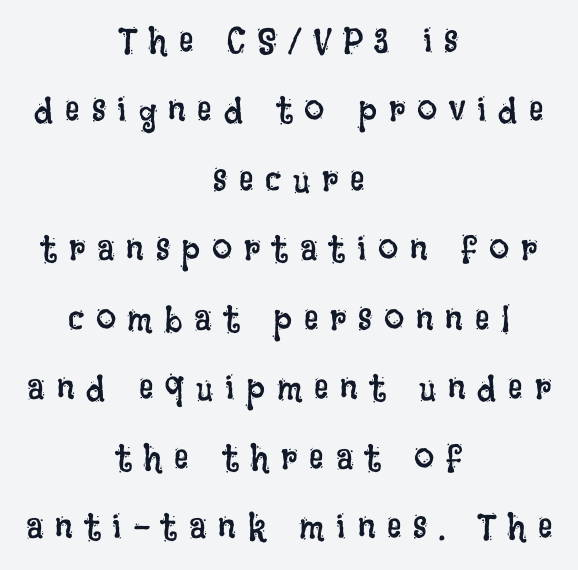
Underline: absent. Which margin do the lines hug? Neither — every line sits in the middle. The weight tops out at a normal text grade. The rendering inserts visible extra space after every character. Posture: upright roman.
